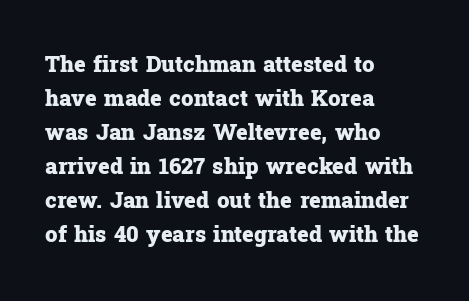
Q: Is the text bold? A: Yes.
Q: Is the text italic (slanted)? A: No, it is upright.
Q: Is the text underlined? A: No.
Q: How is the paragraph aligned? A: Left-aligned.
Q: Is the spacing between letters normal or unusually wide? A: Normal.
Q: Is the spacing between lines tight, normal or loose? A: Normal.
